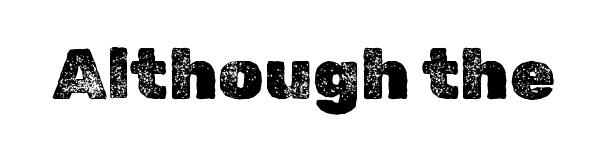
{"italic": "no", "width": "normal", "x_height": "medium", "monospaced": "no", "underline": "no", "letter_spacing": "normal", "letter_spacing_em": 0.0, "glyph_px": 72}
